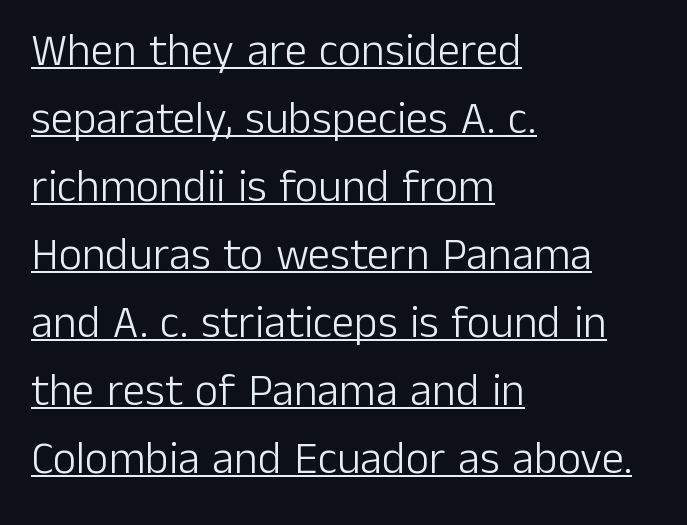
Q: Is the text bold? A: No.
Q: Is the text italic (slanted)? A: No, it is upright.
Q: Is the typeface a serif or a sans-serif typeface? A: Sans-serif.
Q: Is the text underlined? A: Yes.
Q: How is the paragraph aligned? A: Left-aligned.
Q: Is the spacing between letters normal or unusually wide? A: Normal.
Q: Is the spacing between lines tight, normal or loose? A: Normal.
Q: Width (condensed, normal, or wide)? A: Normal.
Q: Stroke contrast? A: Low.
Q: x-height? A: Medium.
Q: Monospaced? A: No.
